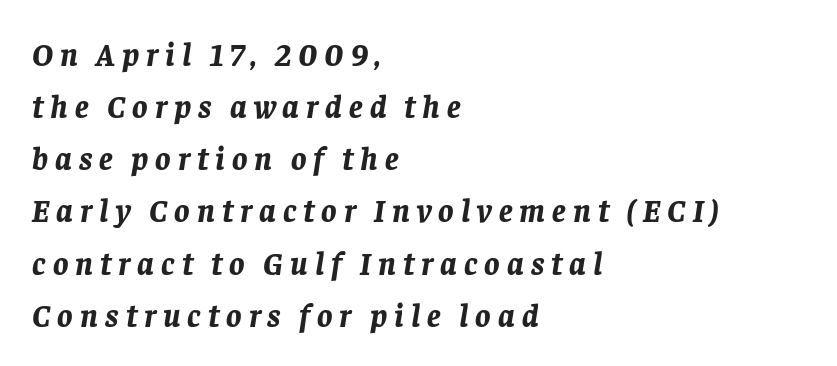
Q: Is the text bold? A: Yes.
Q: Is the text italic (slanted)? A: Yes, it leans right by about 8 degrees.
Q: Is the text underlined? A: No.
Q: How is the paragraph aligned? A: Left-aligned.
Q: Is the spacing between letters normal or unusually wide? A: Unusually wide.
Q: Is the spacing between lines tight, normal or loose? A: Normal.
Q: Width (condensed, normal, or wide)? A: Normal.
Q: Stroke contrast? A: Low.
Q: x-height? A: Large.
Q: Monospaced? A: No.
